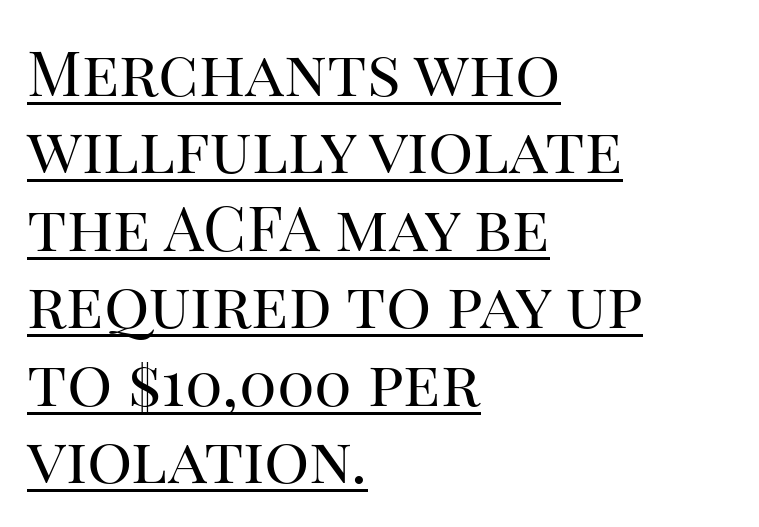
Q: Is the text bold? A: No.
Q: Is the text italic (slanted)? A: No, it is upright.
Q: Is the typeface a serif or a sans-serif typeface? A: Serif.
Q: Is the text underlined? A: Yes.
Q: How is the paragraph aligned? A: Left-aligned.
Q: Is the spacing between letters normal or unusually wide? A: Normal.
Q: Width (condensed, normal, or wide)? A: Normal.
Q: Stroke contrast? A: High.
Q: x-height? A: Large.
Q: Monospaced? A: No.
